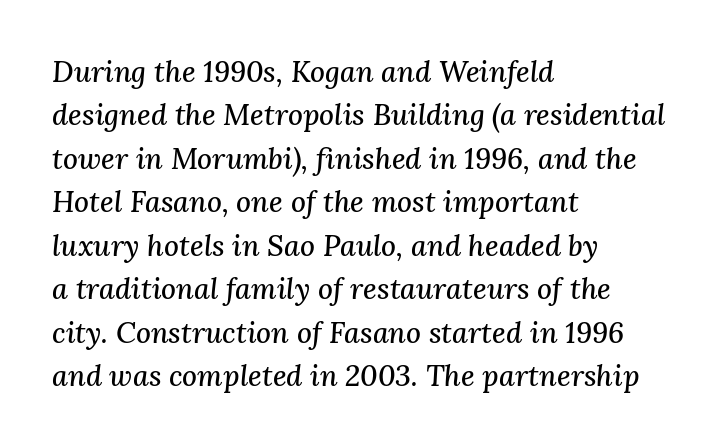
Varying glyph widths throughout — classic text-font behaviour. The lines in this sample share a left origin and differ only in where they stop. The baseline area is clear. One glance says typical: line gaps are just what's usual. Style check: oblique. Nothing unusual about the tracking: characters are spaced as the font intends.
